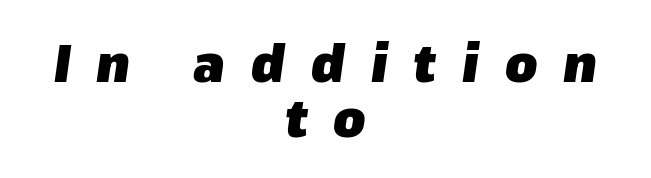
The image shows 52 px heavy type, italic (leaning right); set centered, tight line spacing (1.05x), unusually wide letter spacing (+0.5 em), not underlined; low stroke contrast and a medium x-height.
